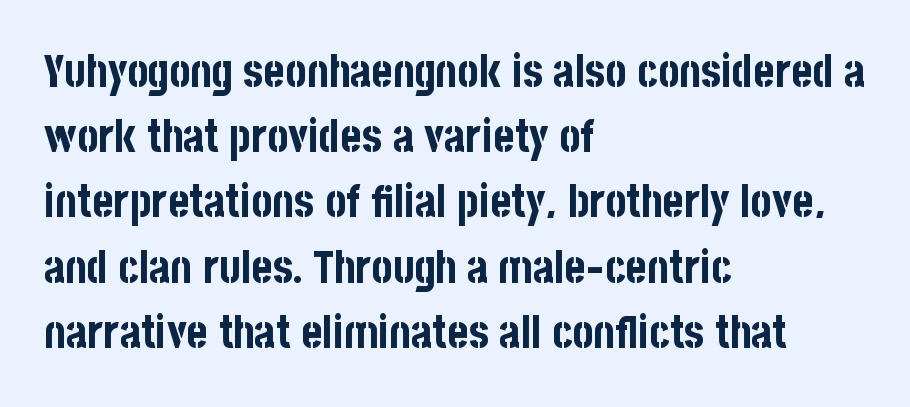
{"serif": "no", "italic": "no", "bold": "yes", "weight": "bold", "width": "condensed", "stroke_contrast": "low", "x_height": "large", "monospaced": "no", "underline": "no", "align": "left", "line_spacing": "normal", "line_spacing_ratio": 1.45, "letter_spacing": "normal", "letter_spacing_em": 0.0, "glyph_px": 45}
